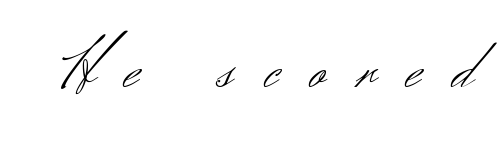
These lines have a slow, spaced-out rhythm from letter to letter. Letterform terminals end flat and unadorned throughout the passage. A typesetter would call this proportional, since set widths differ per character.
